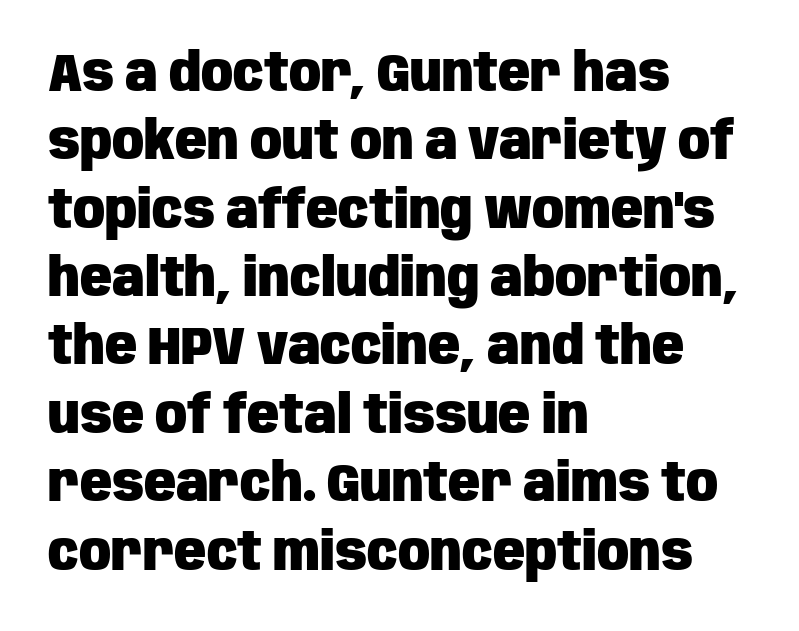
Q: Is the text bold? A: Yes.
Q: Is the text italic (slanted)? A: No, it is upright.
Q: Is the typeface a serif or a sans-serif typeface? A: Sans-serif.
Q: Is the text underlined? A: No.
Q: How is the paragraph aligned? A: Left-aligned.
Q: Is the spacing between letters normal or unusually wide? A: Normal.
Q: Is the spacing between lines tight, normal or loose? A: Normal.
Q: Width (condensed, normal, or wide)? A: Condensed.
Q: Stroke contrast? A: Low.
Q: x-height? A: Large.
Q: Monospaced? A: No.
